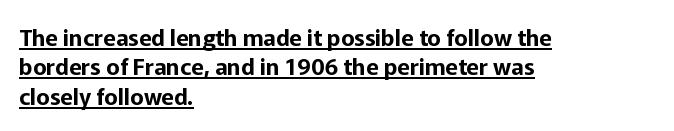
Posture: upright roman. The rendering uses a moderate line-height, typical for paragraphs. The line texture is even and compact thanks to regular tracking. Line beginnings align vertically; line endings do not. In designer terms, the underline attribute is active on this setting.
